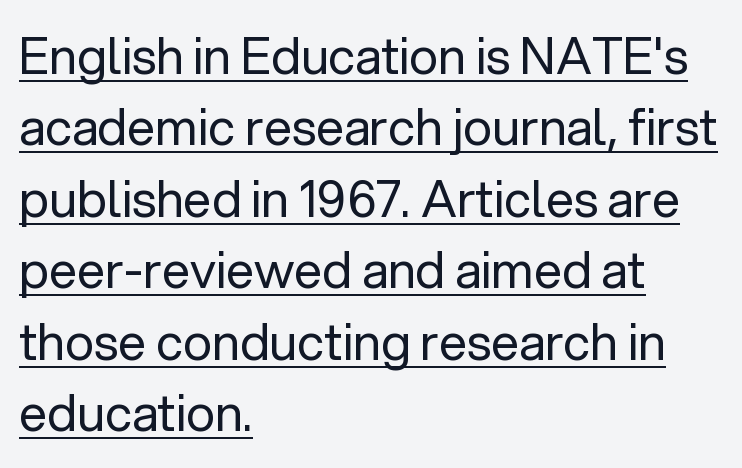
The image shows 50 px regular-weight sans-serif type, upright; set left-aligned, normal line spacing (1.43x), normal letter spacing, underlined; low stroke contrast and a medium x-height.
